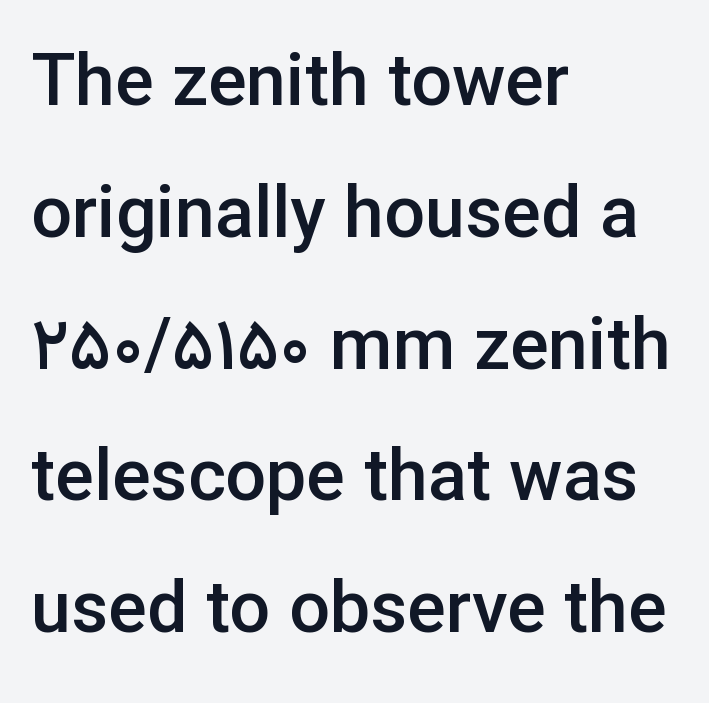
Q: Is the text bold? A: Semi-bold.
Q: Is the text italic (slanted)? A: No, it is upright.
Q: Is the typeface a serif or a sans-serif typeface? A: Sans-serif.
Q: Is the text underlined? A: No.
Q: How is the paragraph aligned? A: Left-aligned.
Q: Is the spacing between letters normal or unusually wide? A: Normal.
Q: Width (condensed, normal, or wide)? A: Normal.
Q: Stroke contrast? A: Low.
Q: x-height? A: Medium.
Q: Monospaced? A: No.
